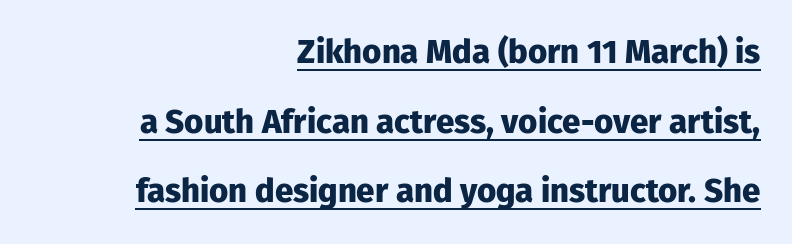
{"serif": "no", "italic": "no", "bold": "yes", "weight": "heavy", "width": "normal", "stroke_contrast": "low", "x_height": "medium", "monospaced": "no", "underline": "yes", "align": "right", "line_spacing": "loose", "line_spacing_ratio": 2.11, "letter_spacing": "normal", "letter_spacing_em": 0.0, "glyph_px": 33}
